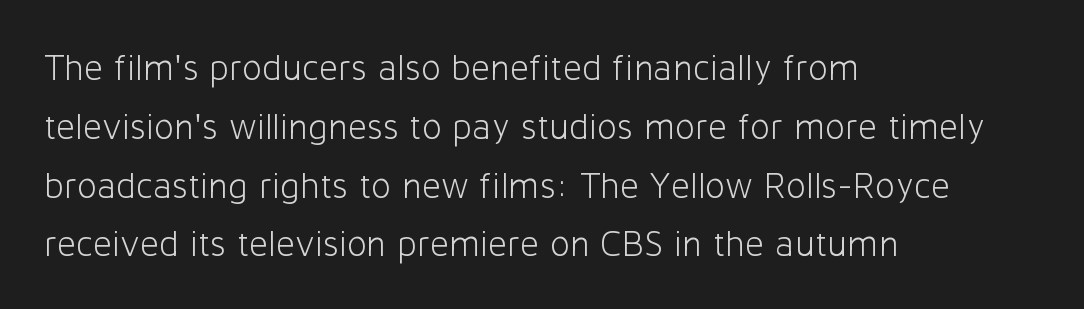
The image shows 37 px light sans-serif type, upright; set left-aligned, normal line spacing (1.59x), normal letter spacing, not underlined; low stroke contrast and a medium x-height.
